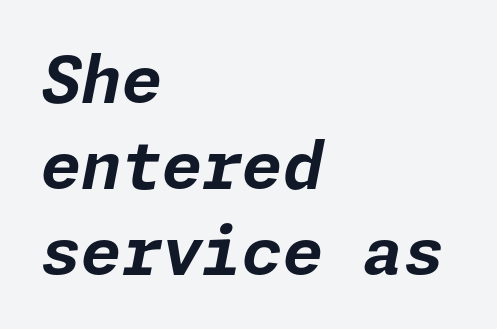
Spacing between characters is what you'd get straight out of the box. The lines are quadded left. Baseline-to-baseline distance is the conventional proportion of letter height. Students, this is bold: see how much ink each stroke carries. Anything drawn beneath the words? Only blank space.
